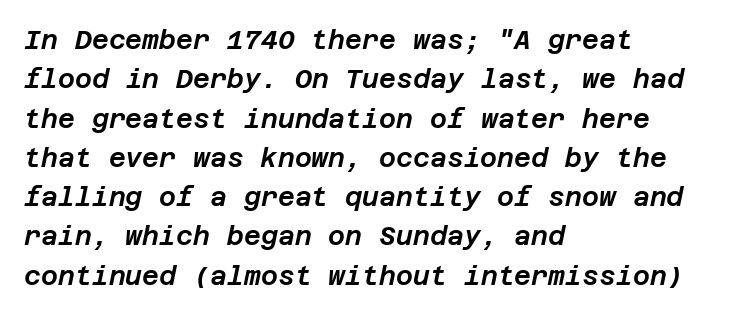
The image shows 26 px text type, italic (leaning right); set left-aligned, normal line spacing (1.51x), normal letter spacing, not underlined.
